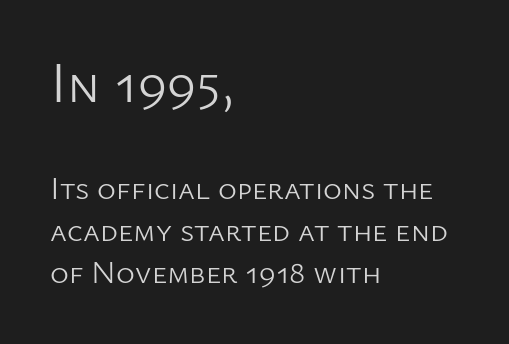
{"serif": "no", "italic": "no", "bold": "no", "weight": "light", "width": "normal", "stroke_contrast": "low", "x_height": "medium", "monospaced": "no", "underline": "no", "align": "left", "line_spacing": "normal", "line_spacing_ratio": 1.32, "letter_spacing": "normal", "letter_spacing_em": 0.0, "larger_block": "first", "size_ratio": 1.75, "glyph_px": 56}
